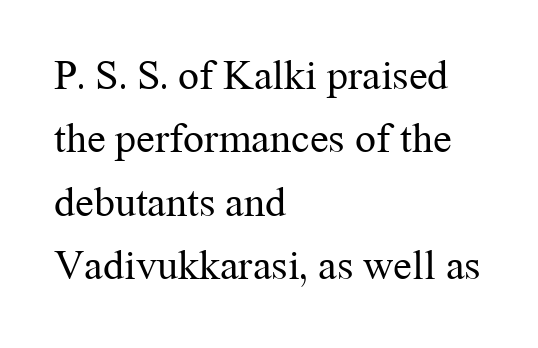
{"serif": "yes", "italic": "no", "bold": "no", "weight": "regular", "width": "normal", "stroke_contrast": "medium", "x_height": "medium", "monospaced": "no", "underline": "no", "align": "left", "line_spacing": "normal", "line_spacing_ratio": 1.51, "letter_spacing": "normal", "letter_spacing_em": 0.0, "glyph_px": 42}
